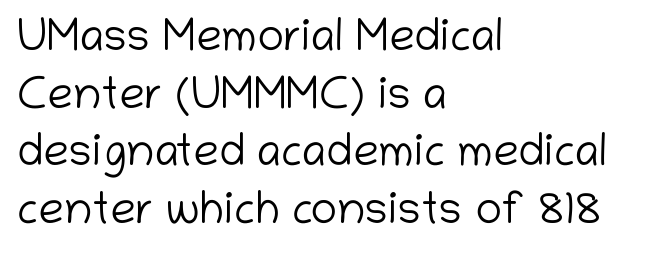
The image shows 45 px light sans-serif type, upright; set left-aligned, normal line spacing (1.28x), normal letter spacing, not underlined; low stroke contrast and a medium x-height.
